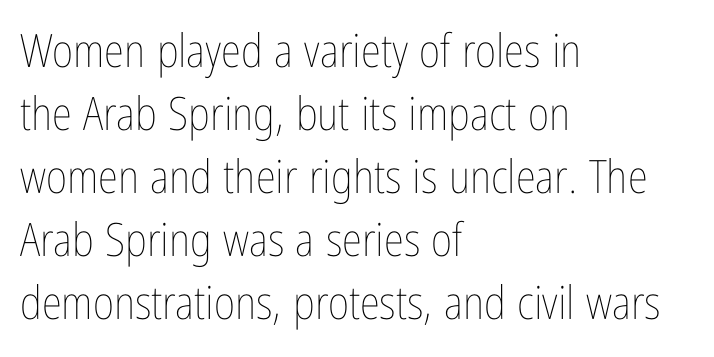
{"italic": "no", "bold": "no", "weight": "thin", "width": "condensed", "stroke_contrast": "low", "x_height": "medium", "monospaced": "no", "underline": "no", "align": "left", "line_spacing": "normal", "line_spacing_ratio": 1.37, "letter_spacing": "normal", "letter_spacing_em": 0.0, "glyph_px": 46}
